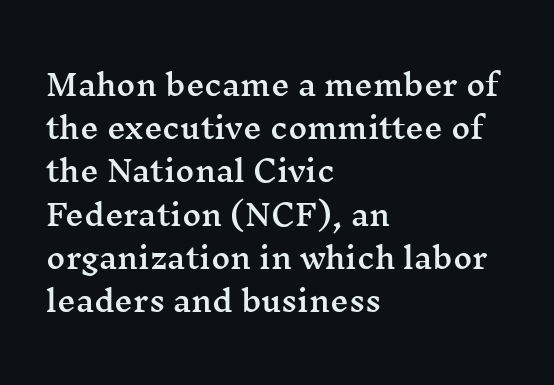
{"serif": "yes", "italic": "no", "width": "wide", "stroke_contrast": "medium", "x_height": "medium", "monospaced": "no", "underline": "no", "align": "left", "line_spacing": "normal", "line_spacing_ratio": 1.49, "letter_spacing": "normal", "letter_spacing_em": 0.0, "glyph_px": 29}
